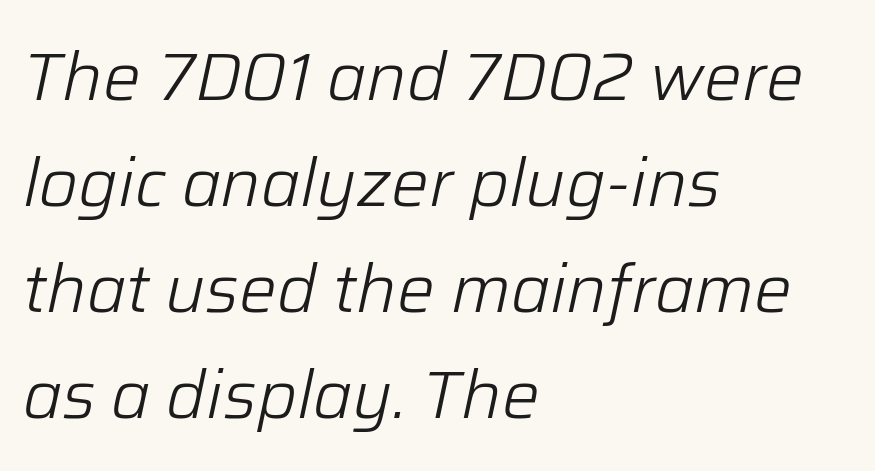
{"italic": "yes", "lean": "right", "slant_degrees": 12, "bold": "no", "weight": "light", "width": "normal", "stroke_contrast": "low", "x_height": "medium", "monospaced": "no", "underline": "no", "align": "left", "line_spacing": "normal", "line_spacing_ratio": 1.58, "letter_spacing": "normal", "letter_spacing_em": 0.0, "glyph_px": 67}
